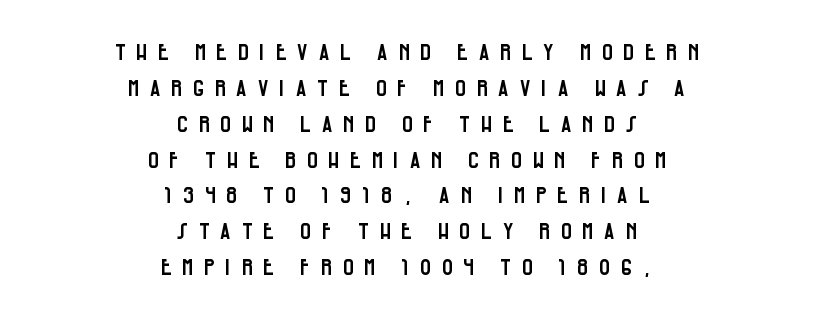
{"italic": "no", "underline": "no", "align": "center", "line_spacing": "normal", "line_spacing_ratio": 1.63, "letter_spacing": "wide", "letter_spacing_em": 0.42, "glyph_px": 22}
